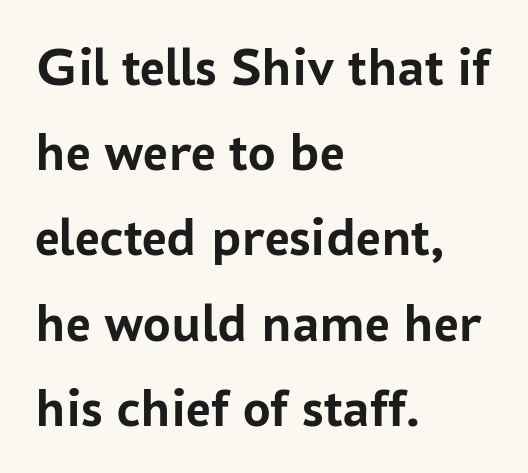
Q: Is the text bold? A: Yes.
Q: Is the text italic (slanted)? A: No, it is upright.
Q: Is the typeface a serif or a sans-serif typeface? A: Sans-serif.
Q: Is the text underlined? A: No.
Q: How is the paragraph aligned? A: Left-aligned.
Q: Is the spacing between letters normal or unusually wide? A: Normal.
Q: Is the spacing between lines tight, normal or loose? A: Normal.
Q: Width (condensed, normal, or wide)? A: Normal.
Q: Stroke contrast? A: Low.
Q: x-height? A: Medium.
Q: Monospaced? A: No.
